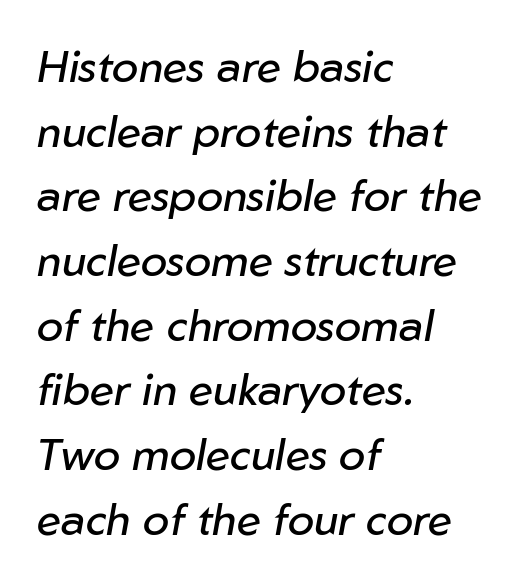
The image shows 44 px regular-weight type, italic (leaning right); set left-aligned, normal line spacing (1.47x), normal letter spacing, not underlined; low stroke contrast and a medium x-height.
